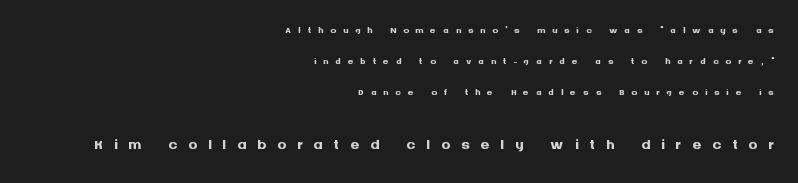
{"italic": "no", "bold": "yes", "underline": "no", "align": "right", "line_spacing": "loose", "line_spacing_ratio": 2.23, "letter_spacing": "wide", "letter_spacing_em": 0.49, "larger_block": "second", "size_ratio": 1.57, "glyph_px": 22}
